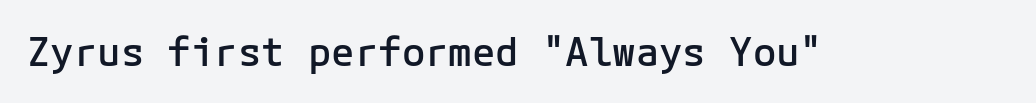
{"serif": "no", "italic": "no", "bold": "semi", "weight": "semibold", "width": "normal", "stroke_contrast": "low", "x_height": "medium", "underline": "no", "letter_spacing": "normal", "letter_spacing_em": 0.0, "glyph_px": 39}
